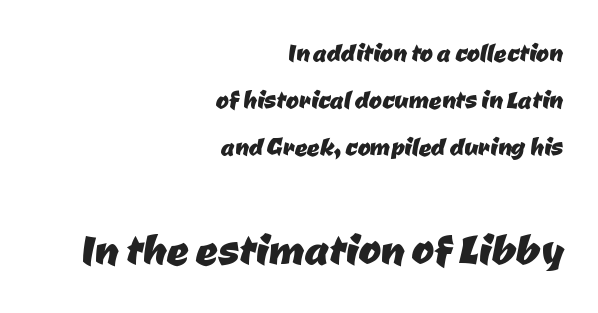
Students, observe: this is what conventionally led text looks like. Looks like regular typesetting: each glyph gets only the width it needs. Every row of glyphs terminates at an identical x-position on the right. Glance below the letters and you will spot only blank space. Check where the strokes stop: nothing finishes them off — pure sans.
